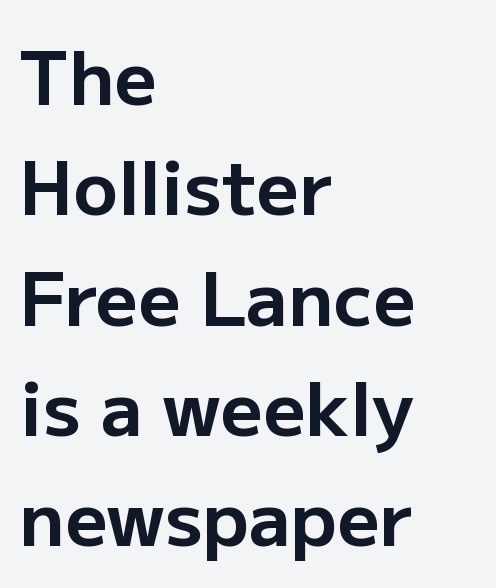
All the whitespace from short lines collects on the right. Inter-character spacing is left at the font's built-in metrics. The passage shown stacks its lines at a standard gap. The font family rendered here belongs to the sans-serif group. Do the characters align in a grid? No, the font is proportional. This is heavy type, rendered in bold.
